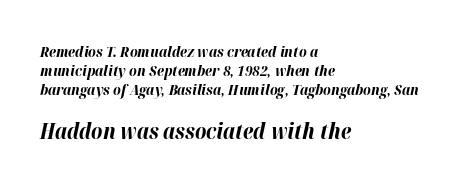
The image shows 22 px bold type, italic (leaning right); set left-aligned, normal line spacing (1.28x), normal letter spacing, not underlined; the second (bottom) block is 1.47x larger.
